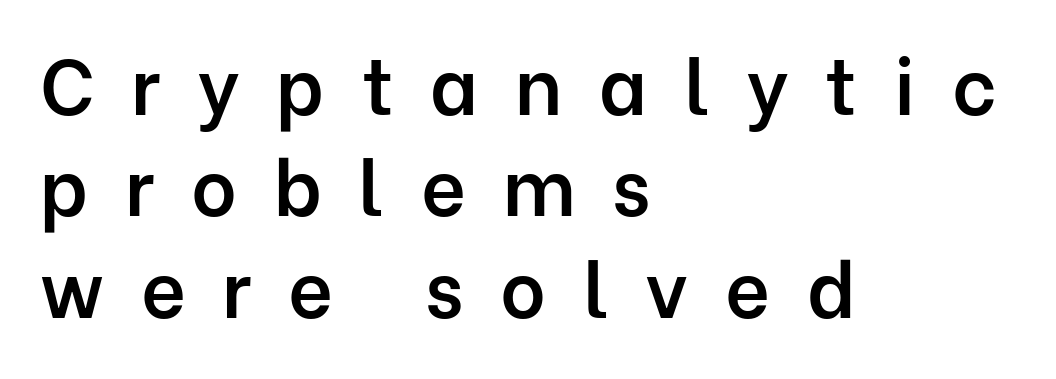
Q: Is the text bold? A: Semi-bold.
Q: Is the text italic (slanted)? A: No, it is upright.
Q: Is the typeface a serif or a sans-serif typeface? A: Sans-serif.
Q: Is the text underlined? A: No.
Q: How is the paragraph aligned? A: Left-aligned.
Q: Is the spacing between letters normal or unusually wide? A: Unusually wide.
Q: Is the spacing between lines tight, normal or loose? A: Normal.
Q: Width (condensed, normal, or wide)? A: Normal.
Q: Stroke contrast? A: Low.
Q: x-height? A: Medium.
Q: Monospaced? A: No.
